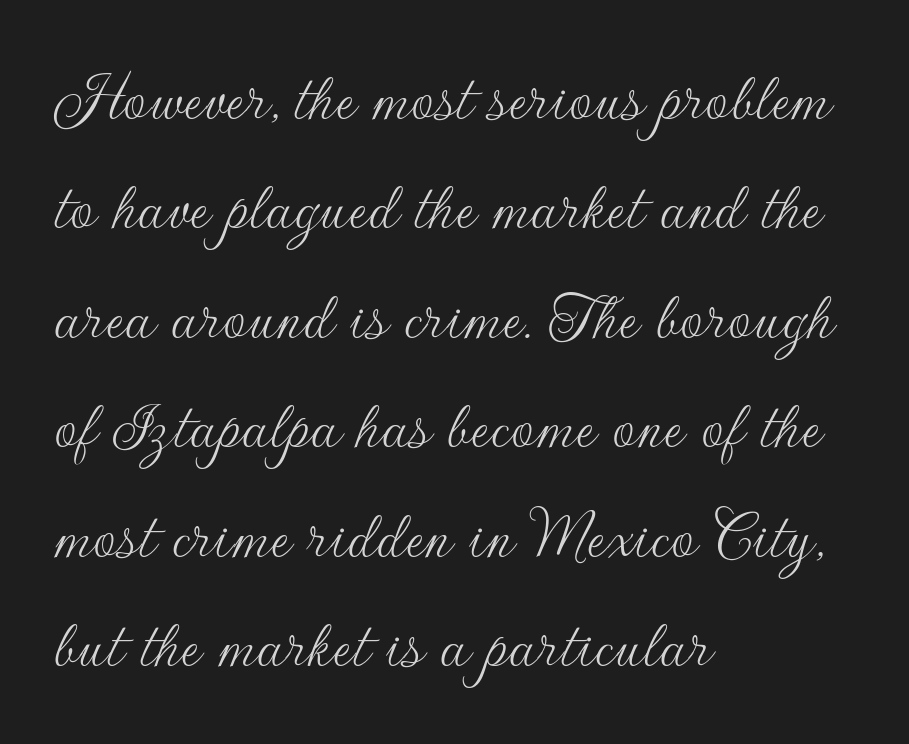
The image shows 72 px thin sans-serif type; set left-aligned, normal line spacing (1.52x), normal letter spacing, not underlined; low stroke contrast and a small x-height.
